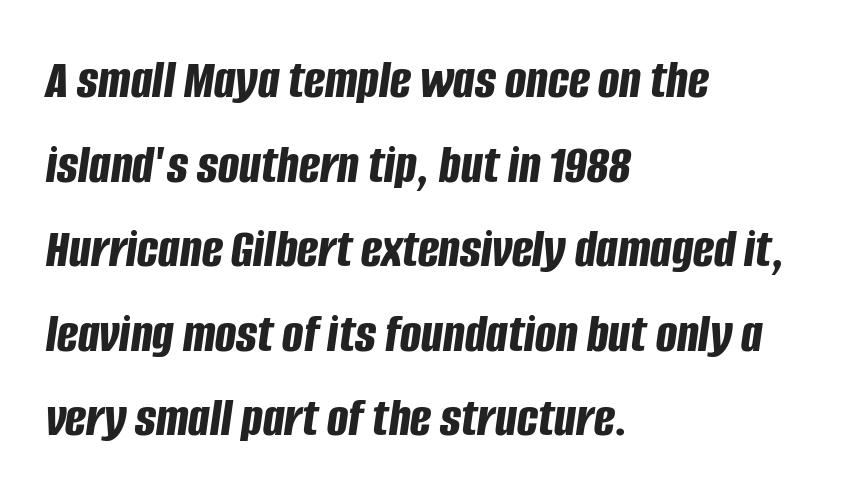
{"italic": "yes", "lean": "right", "slant_degrees": 8, "bold": "yes", "weight": "bold", "width": "condensed", "stroke_contrast": "low", "x_height": "large", "monospaced": "no", "underline": "no", "align": "left", "line_spacing": "normal", "line_spacing_ratio": 1.51, "letter_spacing": "normal", "letter_spacing_em": 0.0, "glyph_px": 56}
